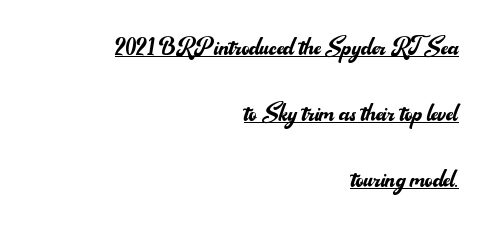
{"serif": "no", "bold": "no", "weight": "regular", "width": "normal", "stroke_contrast": "medium", "x_height": "small", "monospaced": "no", "underline": "yes", "align": "right", "line_spacing": "loose", "line_spacing_ratio": 2.2, "letter_spacing": "normal", "letter_spacing_em": 0.0, "glyph_px": 30}
